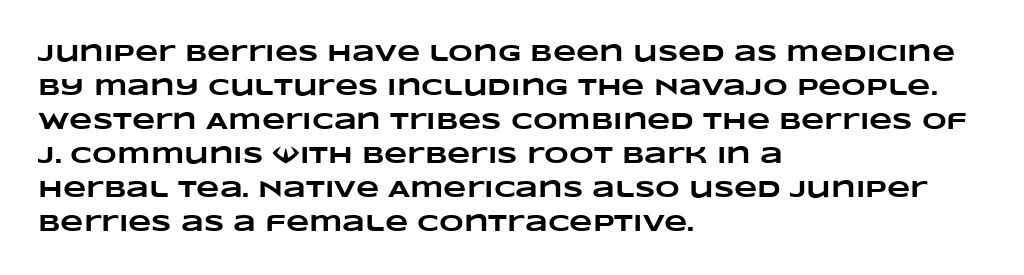
Q: Is the text bold? A: Yes.
Q: Is the text underlined? A: No.
Q: How is the paragraph aligned? A: Left-aligned.
Q: Is the spacing between letters normal or unusually wide? A: Normal.
Q: Is the spacing between lines tight, normal or loose? A: Normal.
